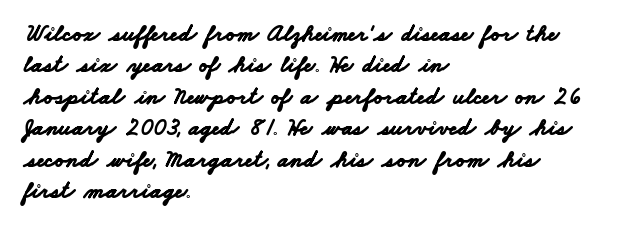
Q: Is the text bold? A: Yes.
Q: Is the text underlined? A: No.
Q: How is the paragraph aligned? A: Left-aligned.
Q: Is the spacing between letters normal or unusually wide? A: Normal.
Q: Is the spacing between lines tight, normal or loose? A: Normal.
